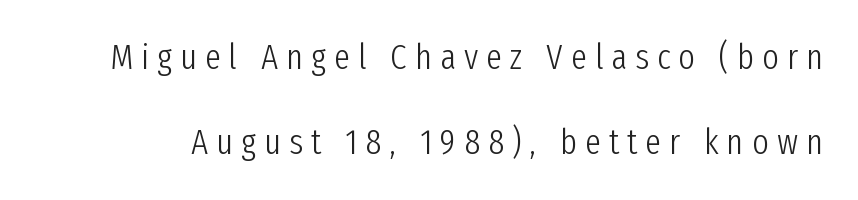
The image shows 36 px light, condensed sans-serif type, upright; set loose line spacing (2.37x), unusually wide letter spacing (+0.22 em), not underlined; low stroke contrast and a medium x-height.
